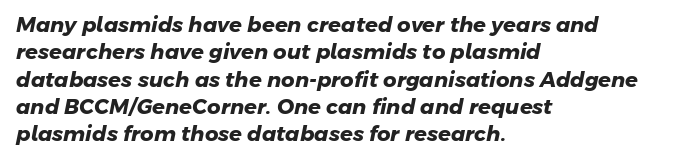
{"bold": "yes", "underline": "no", "align": "left", "line_spacing": "normal", "line_spacing_ratio": 1.3, "letter_spacing": "normal", "letter_spacing_em": 0.0, "glyph_px": 21}
